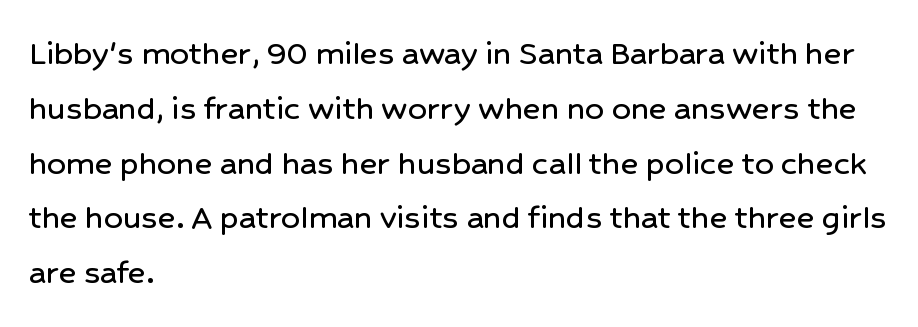
Q: Is the text italic (slanted)? A: No, it is upright.
Q: Is the typeface a serif or a sans-serif typeface? A: Sans-serif.
Q: Is the text underlined? A: No.
Q: How is the paragraph aligned? A: Left-aligned.
Q: Is the spacing between letters normal or unusually wide? A: Normal.
Q: Is the spacing between lines tight, normal or loose? A: Normal.
Q: Width (condensed, normal, or wide)? A: Normal.
Q: Stroke contrast? A: Low.
Q: x-height? A: Medium.
Q: Monospaced? A: No.
